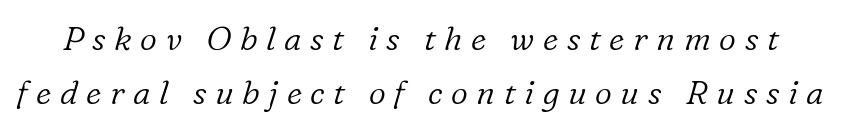
The image shows 33 px light serif type, italic (leaning right); set normal line spacing (1.63x), unusually wide letter spacing (+0.26 em), not underlined; low stroke contrast and a medium x-height.
